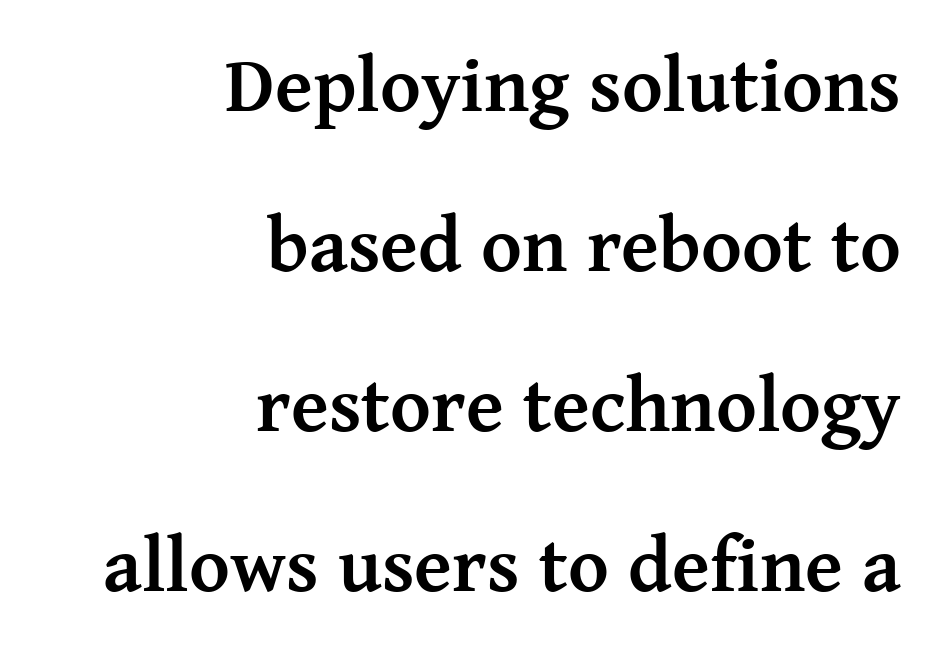
Interline gaps are noticeably wide in this sample. The paragraph shown leans on its right margin. Character widths vary here, with narrow letters taking less room than wide ones. Underlining? Definitely not there. Note: serifs present on the glyphs.
